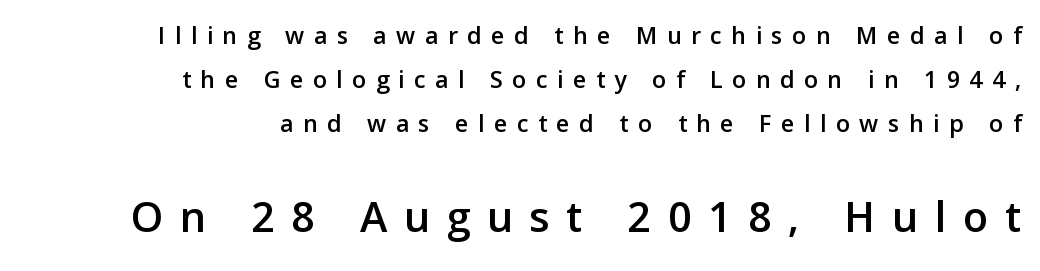
Substantial extra tracking has been applied to these lines. This block has exactly the height ordinary leading produces. The typesetter chose a ragged-left arrangement here. The passage shown is typeset with a sans-serif family. Nope, not italic — everything's standing straight. Each letter keeps its own natural width here, so spacing adapts to shape.
